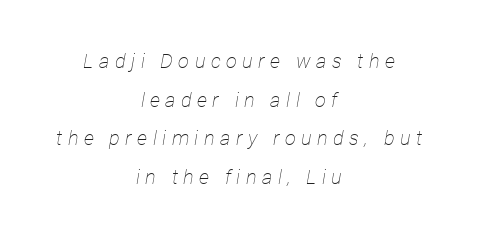
This sample uses an oblique cut, with every glyph tilted off the vertical. The setting favours the middle, as headings and verse often do. Someone cranked the tracking dial way up on this one. Baseline-to-baseline distance is far greater than the letter height. Ink coverage per letter is moderate at most.
